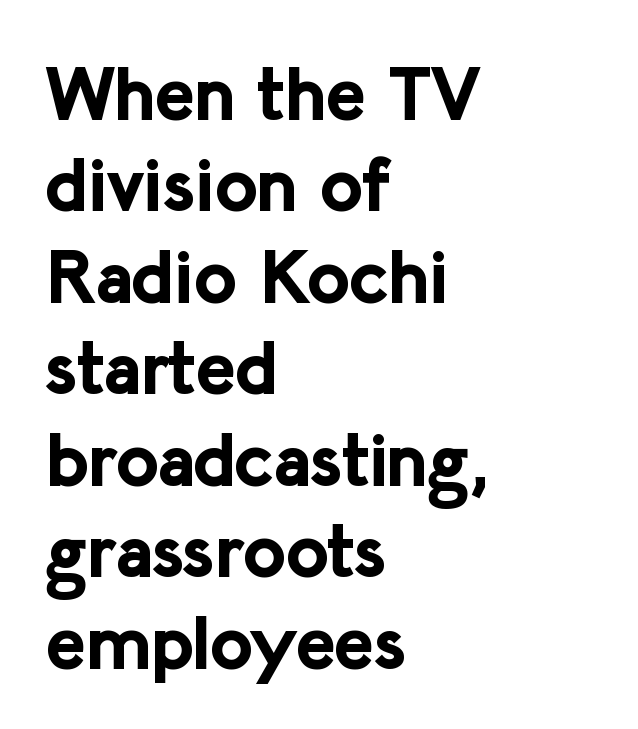
The passage shown is typed in a proportional face where columns would drift. Look at the tracking — it's just the regular setting, nothing added. Posture: upright roman. Observe the absence of serifs on each vertical stroke in this sample.
